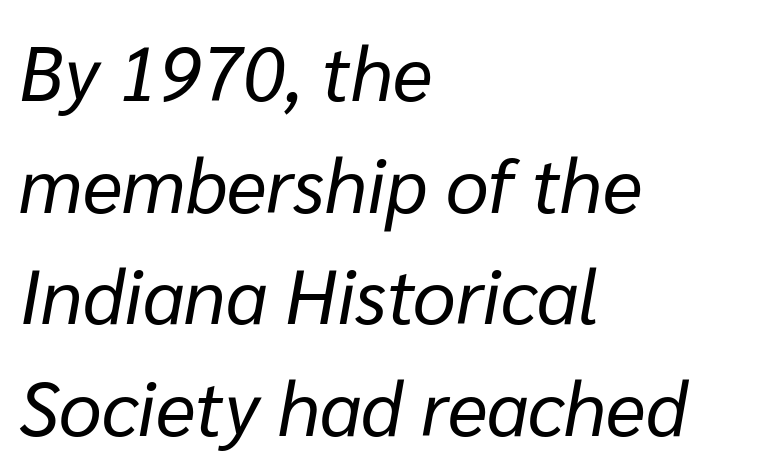
Q: Is the text bold? A: No.
Q: Is the text italic (slanted)? A: Yes, it leans right by about 10 degrees.
Q: Is the text underlined? A: No.
Q: How is the paragraph aligned? A: Left-aligned.
Q: Is the spacing between letters normal or unusually wide? A: Normal.
Q: Is the spacing between lines tight, normal or loose? A: Normal.
Q: Width (condensed, normal, or wide)? A: Normal.
Q: Stroke contrast? A: Low.
Q: x-height? A: Medium.
Q: Monospaced? A: No.
